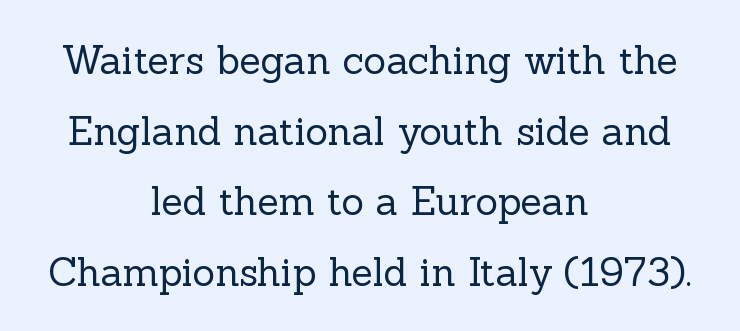
Q: Is the text bold? A: No.
Q: Is the text italic (slanted)? A: No, it is upright.
Q: Is the typeface a serif or a sans-serif typeface? A: Serif.
Q: Is the text underlined? A: No.
Q: How is the paragraph aligned? A: Centered.
Q: Is the spacing between letters normal or unusually wide? A: Normal.
Q: Width (condensed, normal, or wide)? A: Normal.
Q: x-height? A: Medium.
Q: Monospaced? A: No.
